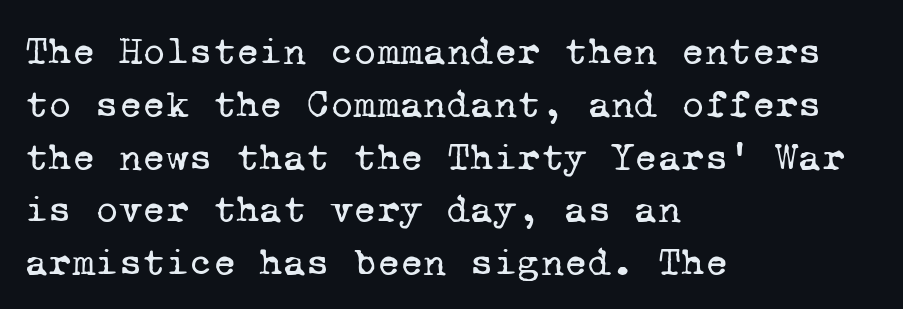
The foot of each line stays bare and open. Compared with typical paragraphs, the rows here are spaced about the same. The passage shown has conventional tracking throughout. The passage shown is not bold in any degree. Is this a sans? No — the strokes have serifs.
